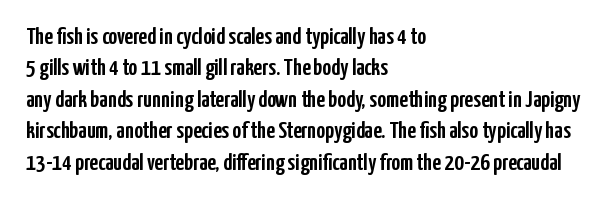
Q: Is the text italic (slanted)? A: No, it is upright.
Q: Is the text underlined? A: No.
Q: How is the paragraph aligned? A: Left-aligned.
Q: Is the spacing between letters normal or unusually wide? A: Normal.
Q: Is the spacing between lines tight, normal or loose? A: Normal.
